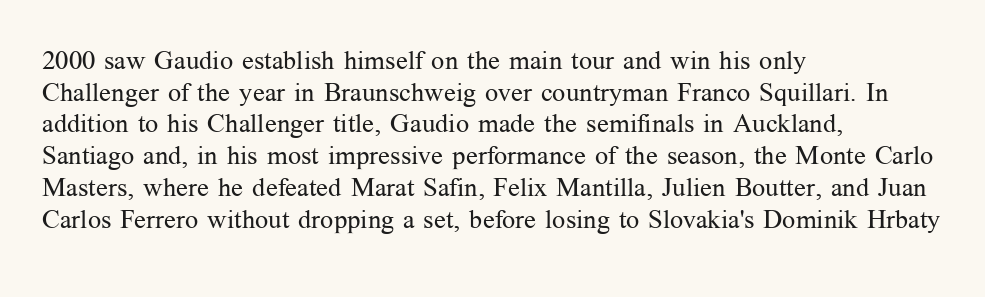
Q: Is the text bold? A: No.
Q: Is the text italic (slanted)? A: No, it is upright.
Q: Is the text underlined? A: No.
Q: How is the paragraph aligned? A: Left-aligned.
Q: Is the spacing between letters normal or unusually wide? A: Normal.
